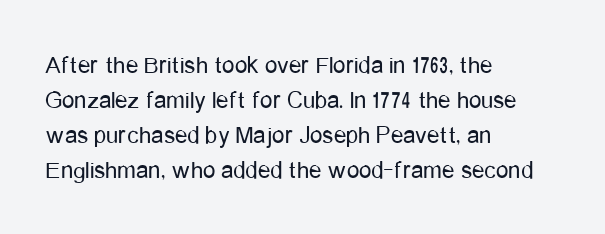
{"italic": "no", "bold": "no", "underline": "no", "align": "left", "line_spacing": "normal", "line_spacing_ratio": 1.4, "letter_spacing": "normal", "letter_spacing_em": 0.0, "glyph_px": 25}
